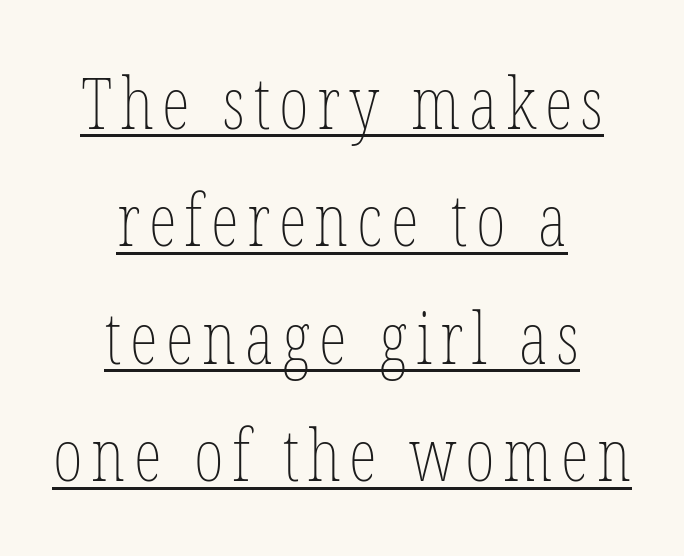
Q: Is the text bold? A: No.
Q: Is the text italic (slanted)? A: No, it is upright.
Q: Is the text underlined? A: Yes.
Q: How is the paragraph aligned? A: Centered.
Q: Is the spacing between lines tight, normal or loose? A: Normal.
Q: Width (condensed, normal, or wide)? A: Condensed.
Q: Stroke contrast? A: Low.
Q: x-height? A: Medium.
Q: Monospaced? A: No.
